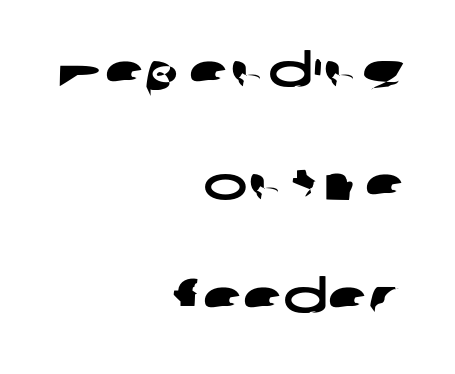
Q: Is the typeface a serif or a sans-serif typeface? A: Sans-serif.
Q: Is the text underlined? A: No.
Q: How is the paragraph aligned? A: Right-aligned.
Q: Is the spacing between letters normal or unusually wide? A: Normal.
Q: Is the spacing between lines tight, normal or loose? A: Loose.
Q: Width (condensed, normal, or wide)? A: Wide.
Q: Stroke contrast? A: Low.
Q: x-height? A: Medium.
Q: Monospaced? A: No.
